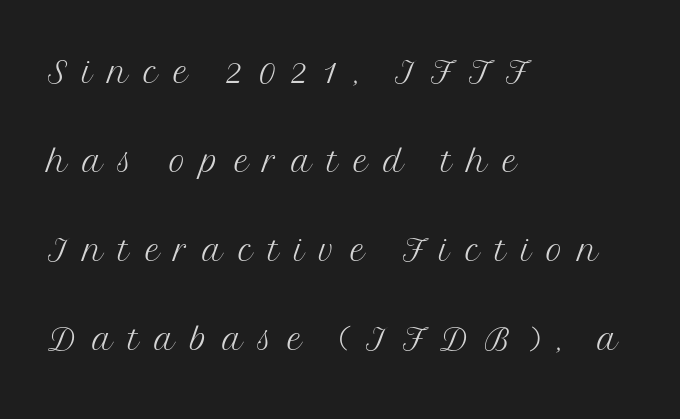
The strokes are not fattened; the text isn't bold. Between one letter and the next there's a generous, obvious gap. Whoever set this chose breathing room over compactness in the vertical rhythm.
